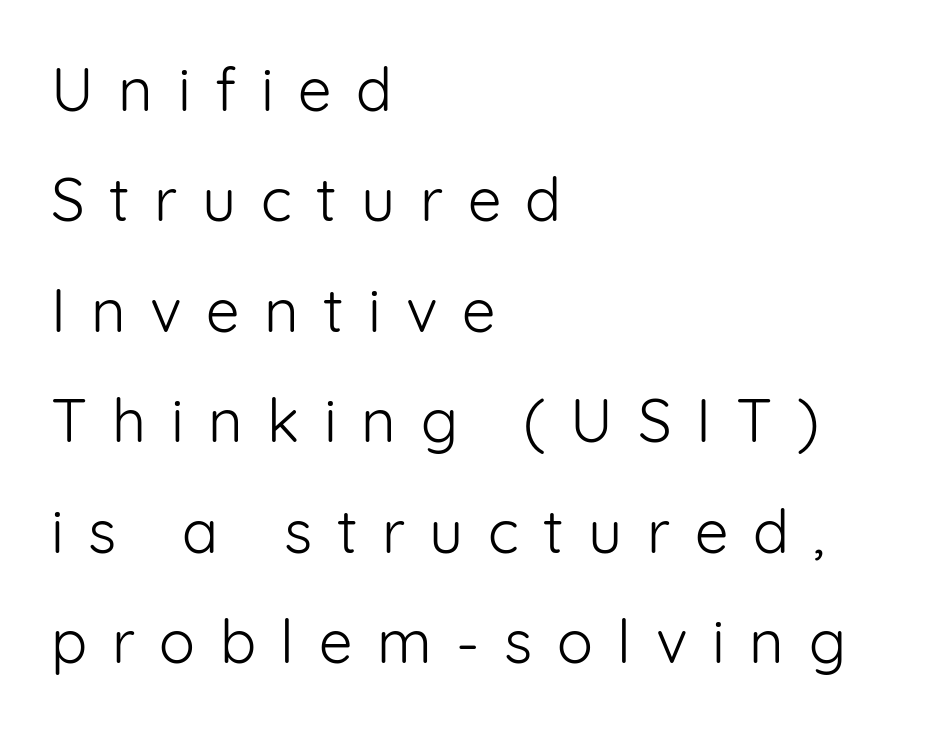
The gaps between neighbouring characters are conspicuously large. A clean baseline with only descenders dipping below it. Is this a sans? Yes — the strokes have no serifs. A typesetter would call this proportional, since set widths differ per character. Posture: vertical.
